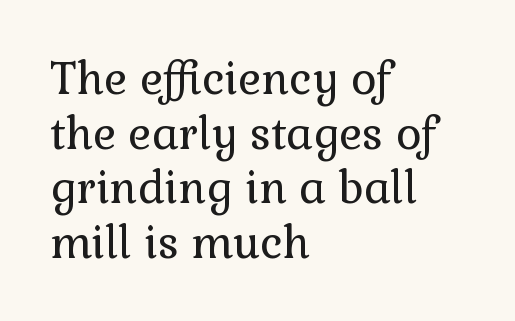
The image shows 44 px regular-weight serif type, upright; set left-aligned, line spacing 1.24x, normal letter spacing, not underlined; a medium x-height.
